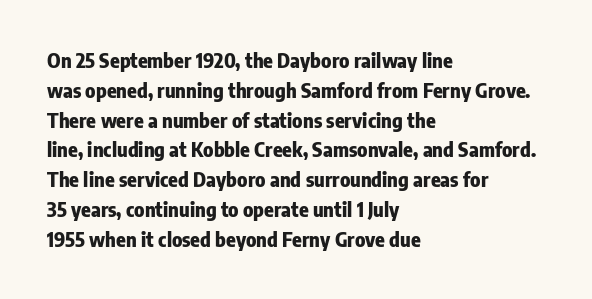
{"italic": "no", "bold": "yes", "underline": "no", "align": "left", "line_spacing": "normal", "line_spacing_ratio": 1.49, "letter_spacing": "normal", "letter_spacing_em": 0.0, "glyph_px": 20}
